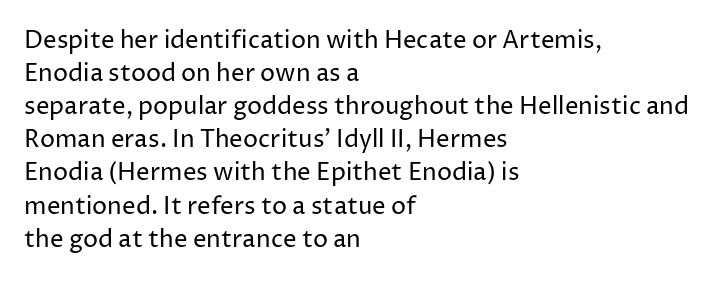
Q: Is the text bold? A: No.
Q: Is the text italic (slanted)? A: No, it is upright.
Q: Is the text underlined? A: No.
Q: How is the paragraph aligned? A: Left-aligned.
Q: Is the spacing between letters normal or unusually wide? A: Normal.
Q: Is the spacing between lines tight, normal or loose? A: Normal.
